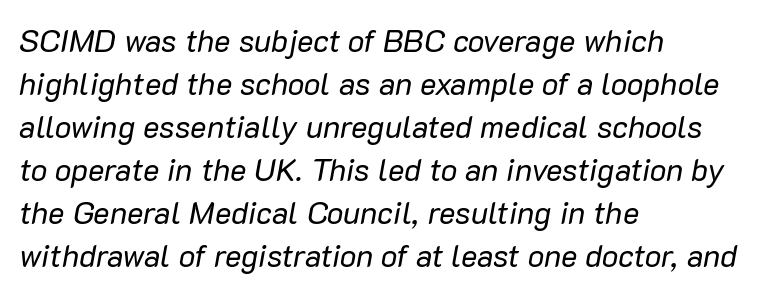
The image shows 31 px regular-weight type, italic (leaning right); set left-aligned, normal line spacing (1.39x), normal letter spacing, not underlined; low stroke contrast and a medium x-height.
